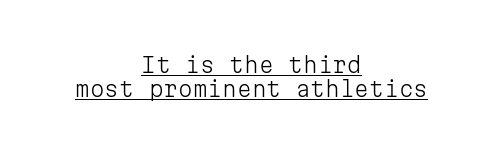
Q: Is the text bold? A: No.
Q: Is the text italic (slanted)? A: No, it is upright.
Q: Is the text underlined? A: Yes.
Q: How is the paragraph aligned? A: Centered.
Q: Is the spacing between letters normal or unusually wide? A: Normal.
